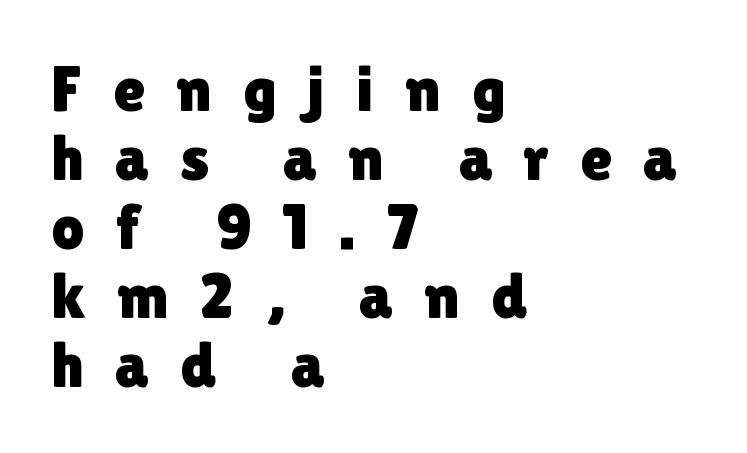
The image shows 65 px sans-serif type, upright; set left-aligned, tight line spacing (1.06x), unusually wide letter spacing (+0.48 em), not underlined; a medium x-height.
